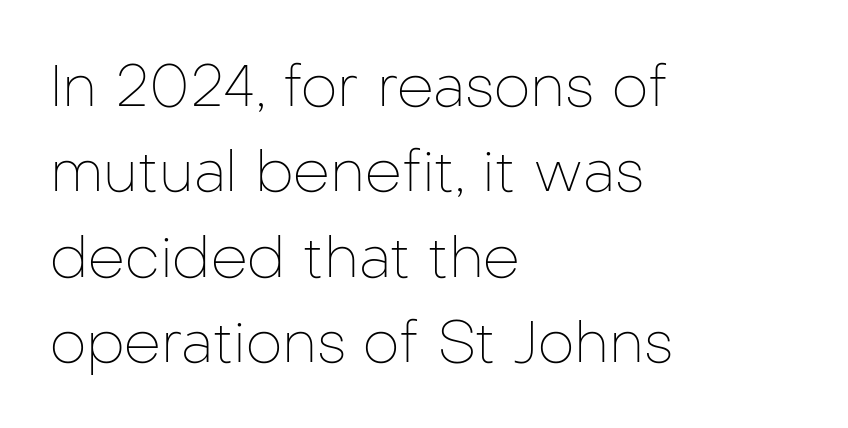
The image shows 58 px thin sans-serif type, upright; set left-aligned, normal line spacing (1.47x), normal letter spacing, not underlined; low stroke contrast and a medium x-height.
